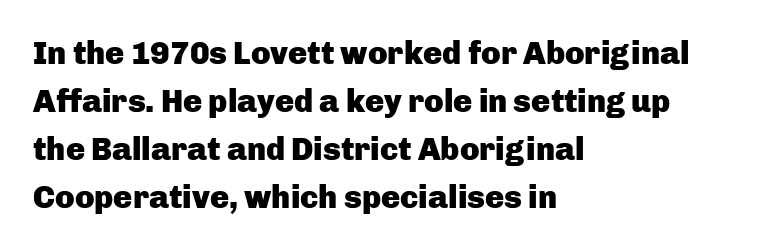
Q: Is the text bold? A: Yes.
Q: Is the text italic (slanted)? A: No, it is upright.
Q: Is the typeface a serif or a sans-serif typeface? A: Sans-serif.
Q: Is the text underlined? A: No.
Q: How is the paragraph aligned? A: Left-aligned.
Q: Is the spacing between letters normal or unusually wide? A: Normal.
Q: Is the spacing between lines tight, normal or loose? A: Normal.
Q: Width (condensed, normal, or wide)? A: Normal.
Q: Stroke contrast? A: Low.
Q: x-height? A: Medium.
Q: Monospaced? A: No.
